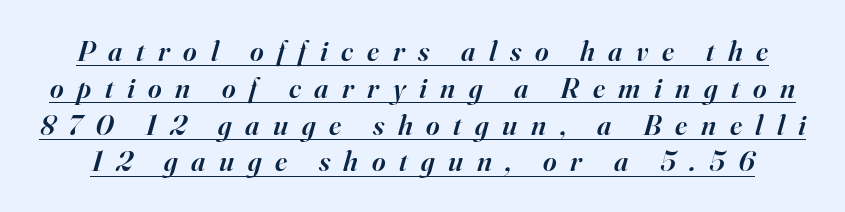
This is the in-between weight designers call semibold or demi. Does the lettering tilt? It does — this is italic. A rule runs beneath these lines of type. Looks like regular typesetting: each glyph gets only the width it needs. Unlike a clean sans, this face finishes its strokes with serifs.
